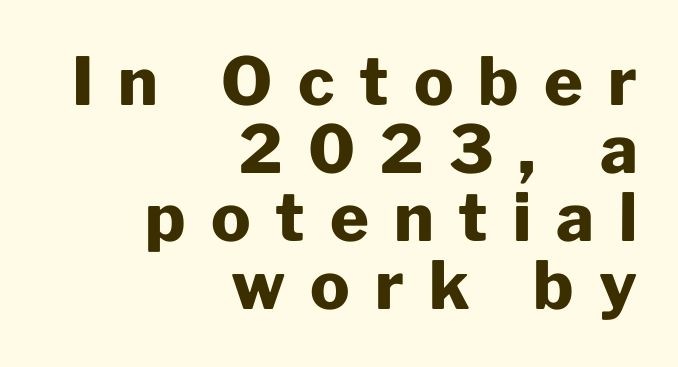
One-word summary of the alignment: right. This sample uses a sans-serif face. Closely set lines give the paragraph a compact silhouette. The face used here is rendered with a markedly widened letterfit. The area under the type is left untouched.
